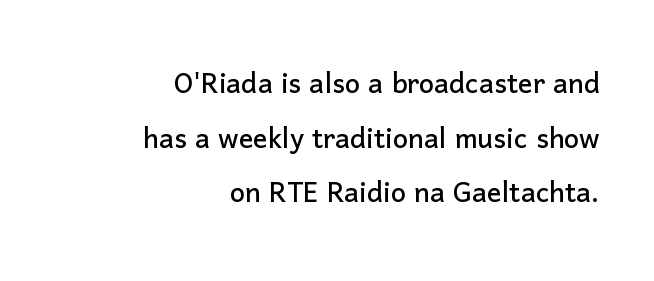
The passage shown has conventional tracking throughout. The face used here is a sans, in the tradition of grotesques and geometrics. Honestly, the row spacing looks completely unremarkable. The axis of the letterforms is exactly vertical.
